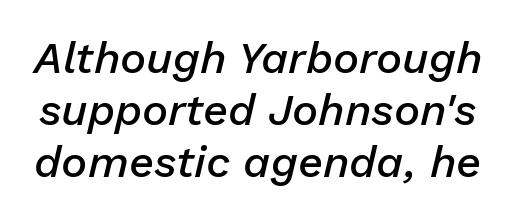
The rendering keeps characters at their native spacing. Looks like regular typesetting: each glyph gets only the width it needs. Italic? Definitely — the glyphs are oblique. Slightly chunky letters — semibold, I'd say, not full bold. Letters rest on an invisible, unmarked baseline.
